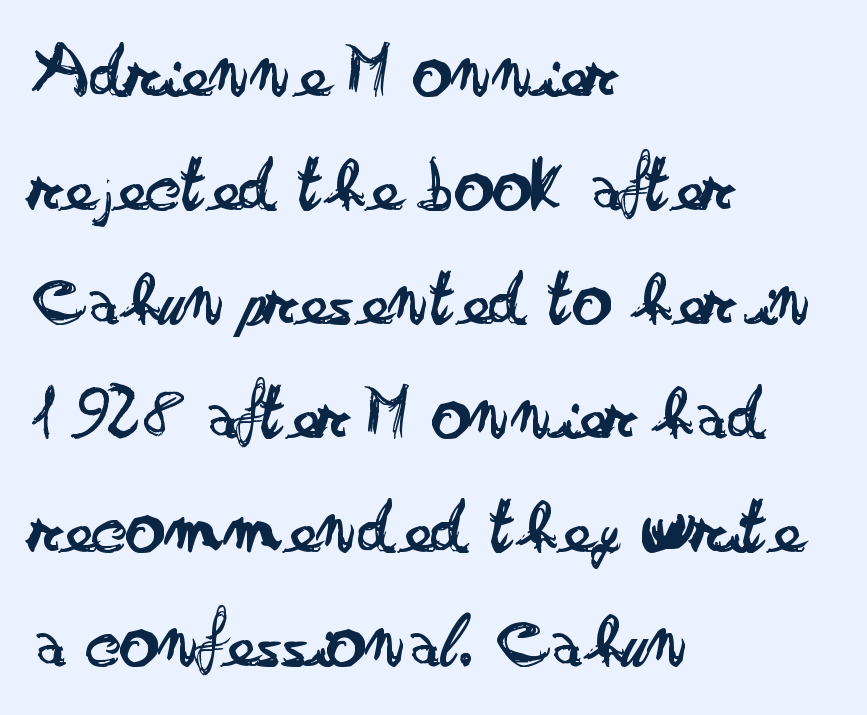
{"serif": "no", "italic": "no", "bold": "no", "weight": "regular", "width": "wide", "stroke_contrast": "low", "x_height": "small", "monospaced": "no", "underline": "no", "align": "left", "line_spacing": "normal", "line_spacing_ratio": 1.48, "letter_spacing": "normal", "letter_spacing_em": 0.0, "glyph_px": 77}
